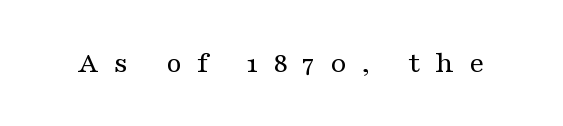
{"serif": "yes", "italic": "no", "bold": "no", "weight": "regular", "width": "wide", "stroke_contrast": "medium", "x_height": "medium", "monospaced": "no", "underline": "no", "letter_spacing": "wide", "letter_spacing_em": 0.5, "glyph_px": 31}
